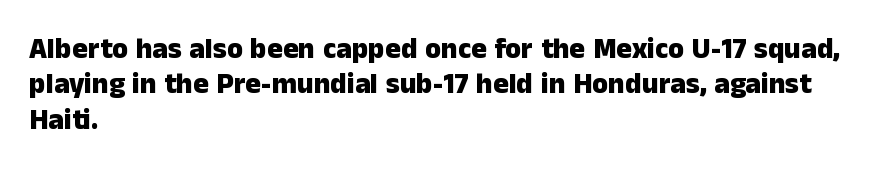
The image shows 29 px heavy sans-serif type, upright; set left-aligned, line spacing 1.22x, normal letter spacing, not underlined; low stroke contrast and a medium x-height.
